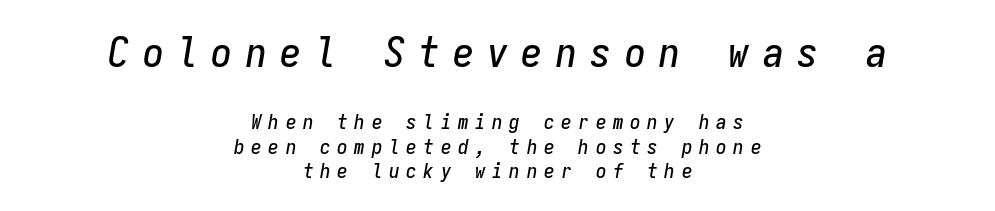
The image shows 42 px condensed type, italic (leaning right), monospaced; set centered, line spacing 1.16x, unusually wide letter spacing (+0.32 em), not underlined; the first (top) block is 2.0x larger; low stroke contrast and a medium x-height.
